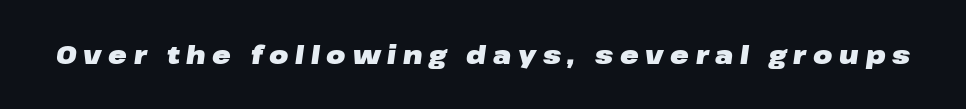
Q: Is the text bold? A: Yes.
Q: Is the text italic (slanted)? A: Yes, it leans right by about 8 degrees.
Q: Is the text underlined? A: No.
Q: Is the spacing between letters normal or unusually wide? A: Unusually wide.
